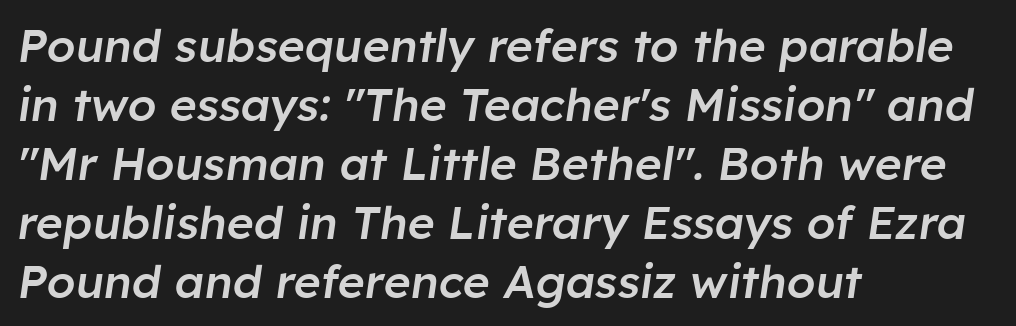
The image shows 46 px semibold type, italic (leaning right); set left-aligned, normal line spacing (1.28x), normal letter spacing, not underlined; low stroke contrast and a medium x-height.
